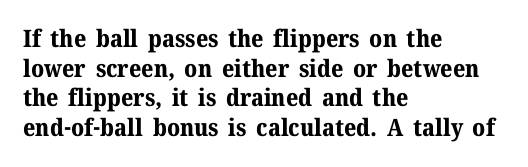
Q: Is the text bold? A: Yes.
Q: Is the text italic (slanted)? A: No, it is upright.
Q: Is the text underlined? A: No.
Q: How is the paragraph aligned? A: Left-aligned.
Q: Is the spacing between letters normal or unusually wide? A: Normal.
